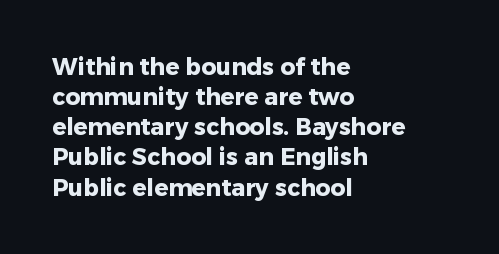
Does extra space separate the letters? No, they use regular spacing. The passage is arranged the way most books set body copy — flush left. Successive baselines arrive at the customary interval. Posture: upright roman. Is the type bold? Yes — the strokes are clearly thick and heavy.
